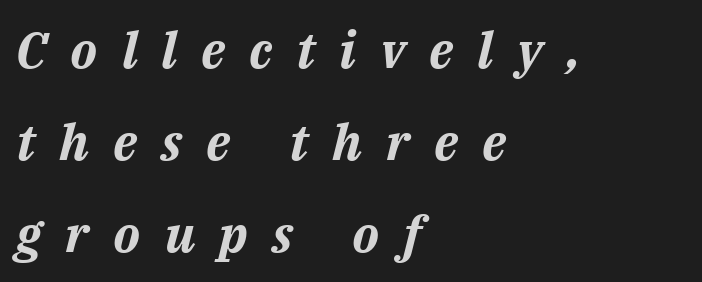
The image shows 50 px bold type, italic (leaning right); set left-aligned, line spacing 1.84x, unusually wide letter spacing (+0.48 em), not underlined; medium stroke contrast and a medium x-height.
